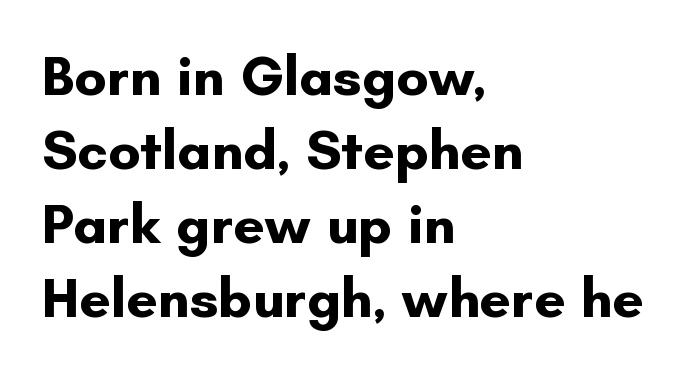
Q: Is the text bold? A: Yes.
Q: Is the text italic (slanted)? A: No, it is upright.
Q: Is the typeface a serif or a sans-serif typeface? A: Sans-serif.
Q: Is the text underlined? A: No.
Q: How is the paragraph aligned? A: Left-aligned.
Q: Is the spacing between letters normal or unusually wide? A: Normal.
Q: Is the spacing between lines tight, normal or loose? A: Normal.
Q: Width (condensed, normal, or wide)? A: Normal.
Q: Stroke contrast? A: Low.
Q: x-height? A: Small.
Q: Monospaced? A: No.
